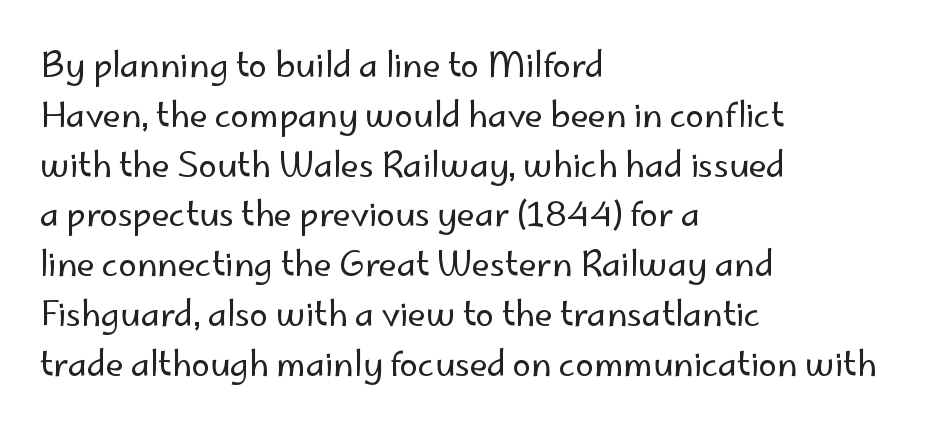
{"serif": "no", "italic": "no", "bold": "no", "weight": "regular", "width": "normal", "stroke_contrast": "low", "x_height": "small", "monospaced": "no", "underline": "no", "align": "left", "line_spacing": "normal", "line_spacing_ratio": 1.51, "letter_spacing": "normal", "letter_spacing_em": 0.0, "glyph_px": 33}
